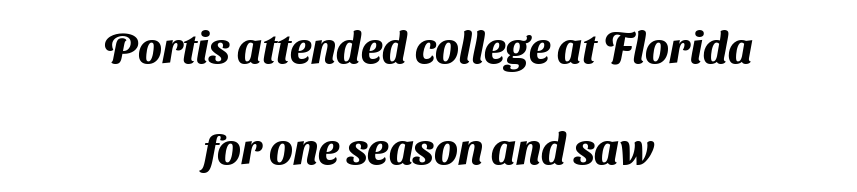
{"serif": "no", "bold": "yes", "weight": "heavy", "width": "normal", "stroke_contrast": "medium", "x_height": "medium", "monospaced": "no", "underline": "no", "align": "center", "line_spacing": "loose", "line_spacing_ratio": 2.36, "letter_spacing": "normal", "letter_spacing_em": 0.0, "glyph_px": 43}
